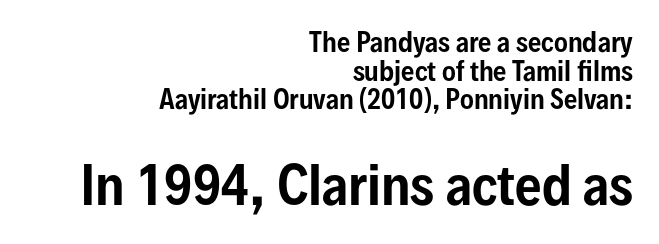
Varying glyph widths throughout — classic text-font behaviour. Any mark beneath the type? The region is blank. Letter spacing: default. The space between consecutive lines is stingy.
